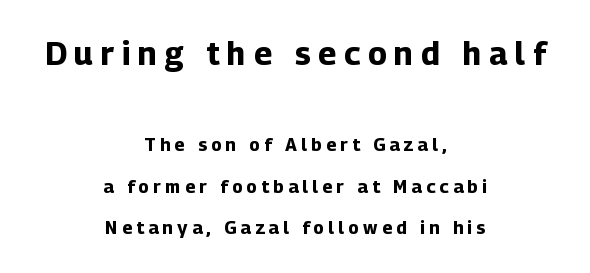
{"serif": "no", "italic": "no", "bold": "yes", "weight": "bold", "width": "normal", "stroke_contrast": "low", "x_height": "medium", "monospaced": "no", "underline": "no", "align": "center", "line_spacing": "loose", "line_spacing_ratio": 2.3, "letter_spacing": "wide", "letter_spacing_em": 0.24, "larger_block": "first", "size_ratio": 1.78, "glyph_px": 32}
